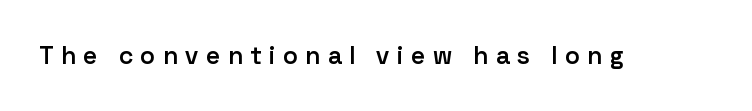
Q: Is the text bold? A: Semi-bold.
Q: Is the text italic (slanted)? A: No, it is upright.
Q: Is the text underlined? A: No.
Q: Is the spacing between letters normal or unusually wide? A: Unusually wide.
